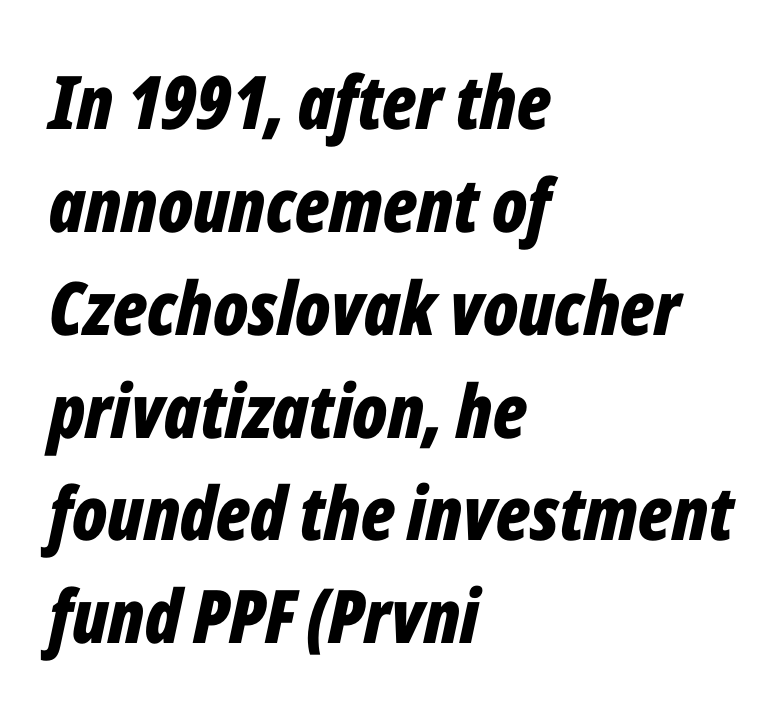
Q: Is the text bold? A: Yes.
Q: Is the text italic (slanted)? A: Yes, it leans right by about 12 degrees.
Q: Is the text underlined? A: No.
Q: How is the paragraph aligned? A: Left-aligned.
Q: Is the spacing between letters normal or unusually wide? A: Normal.
Q: Is the spacing between lines tight, normal or loose? A: Normal.
Q: Width (condensed, normal, or wide)? A: Condensed.
Q: Stroke contrast? A: Low.
Q: x-height? A: Medium.
Q: Monospaced? A: No.
